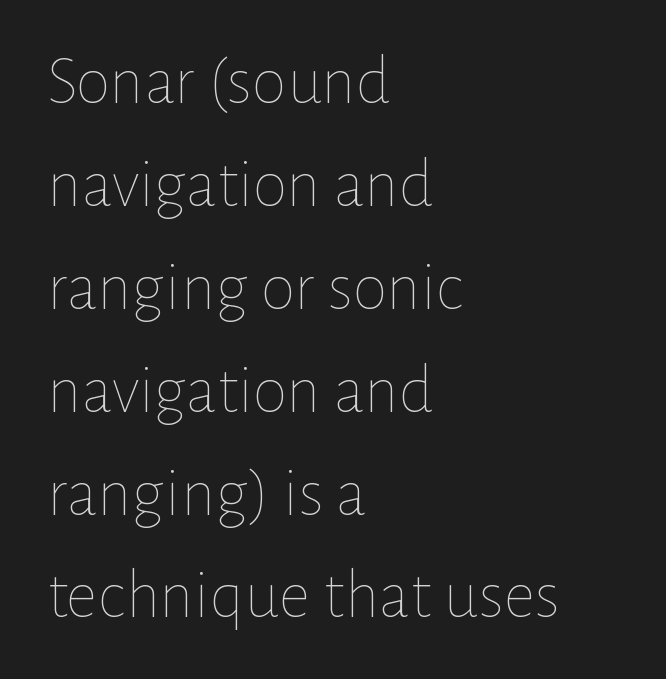
Do the characters align in a grid? No, the font is proportional. Teacher's note: observe the even left margin — that is flush-left alignment. Caption: face not bold, strokes unweighted. Any mark beneath the type? The region is blank. What's the leading like? Ordinary, nothing unusual. The face used here is rendered with its standard letterfit.
